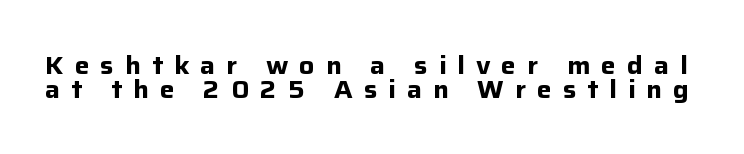
Is there much room between lines? No — they nearly touch. When letters stand straight like this, we call the style roman or upright. A dark, heavy texture on the line: the type is bold. The letters are spread apart with noticeably loose tracking. Unmarked baselines from the first word to the last.
